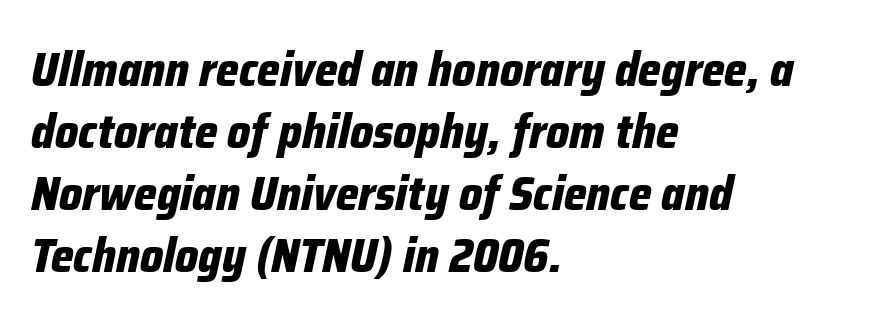
Q: Is the text bold? A: Yes.
Q: Is the text italic (slanted)? A: Yes, it leans right by about 12 degrees.
Q: Is the text underlined? A: No.
Q: How is the paragraph aligned? A: Left-aligned.
Q: Is the spacing between letters normal or unusually wide? A: Normal.
Q: Is the spacing between lines tight, normal or loose? A: Normal.
Q: Width (condensed, normal, or wide)? A: Condensed.
Q: Stroke contrast? A: Low.
Q: x-height? A: Medium.
Q: Monospaced? A: No.
